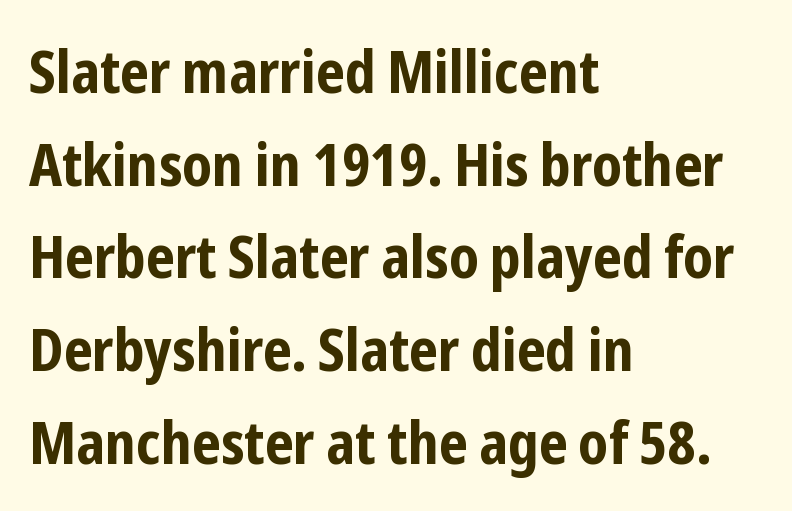
{"serif": "no", "italic": "no", "bold": "yes", "weight": "bold", "width": "condensed", "stroke_contrast": "low", "x_height": "medium", "monospaced": "no", "underline": "no", "align": "left", "line_spacing": "normal", "line_spacing_ratio": 1.57, "letter_spacing": "normal", "letter_spacing_em": 0.0, "glyph_px": 59}
